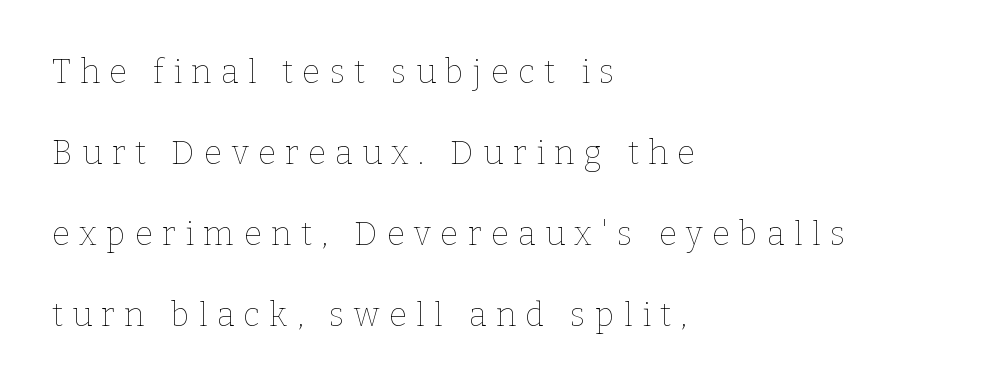
The image shows 33 px thin type, upright; set left-aligned, loose line spacing (2.45x), unusually wide letter spacing (+0.28 em), not underlined; low stroke contrast and a medium x-height.
